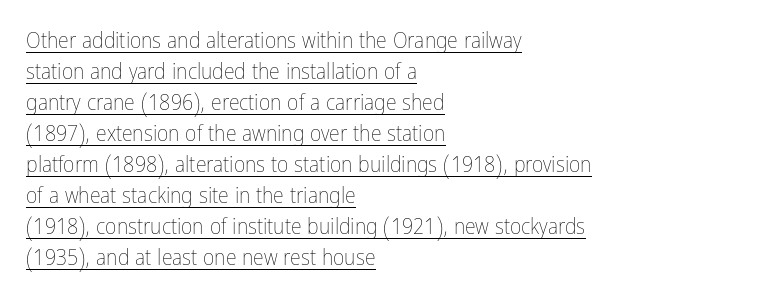
The image shows 22 px text type, upright; set left-aligned, normal line spacing (1.41x), normal letter spacing, underlined.
